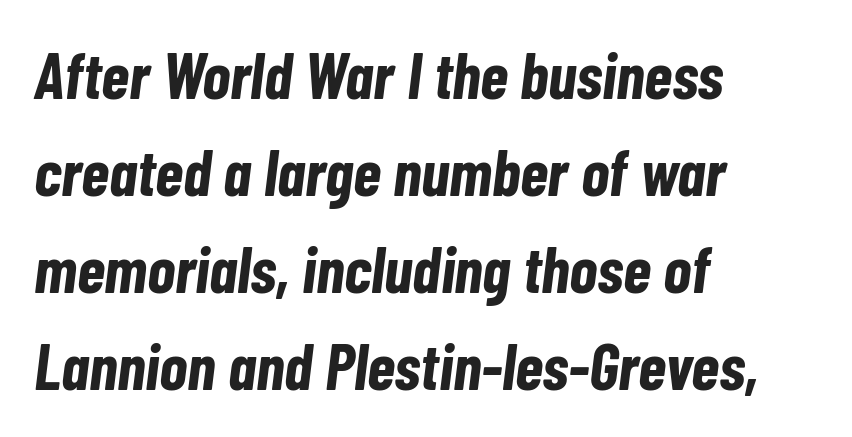
The glyphs are unaccompanied by any horizontal stroke below them. This sample has the flowing, uneven cadence of proportional lettering. The letters are bold, with thick, heavy strokes. Regular leading.
